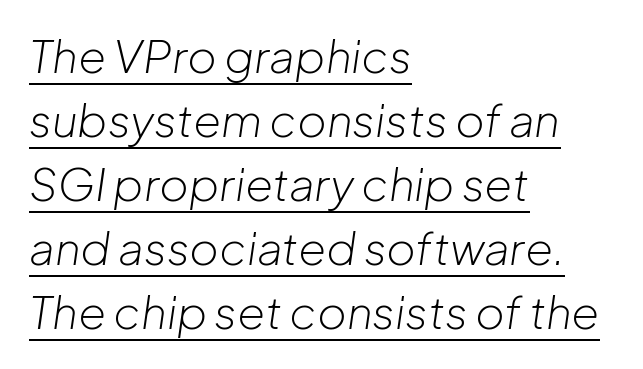
{"italic": "yes", "lean": "right", "slant_degrees": 8, "bold": "no", "weight": "light", "width": "normal", "stroke_contrast": "low", "x_height": "medium", "monospaced": "no", "underline": "yes", "align": "left", "line_spacing": "normal", "line_spacing_ratio": 1.42, "letter_spacing": "normal", "letter_spacing_em": 0.0, "glyph_px": 45}
